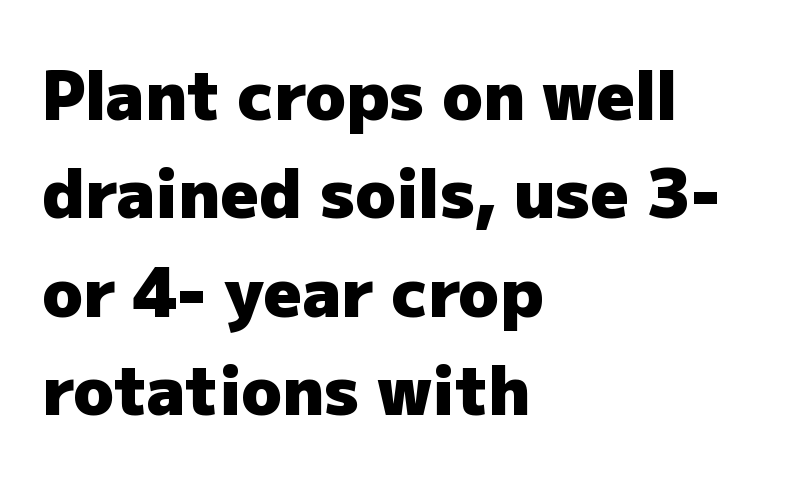
How heavy is the stroke? Heavy — this is a bold. The letters sit at their default tracking, neither squeezed nor spread. Serif or sans? Sans — the stroke terminals are bare. Ascenders rise straight up at ninety degrees. Nobody drew a line under any word here.
